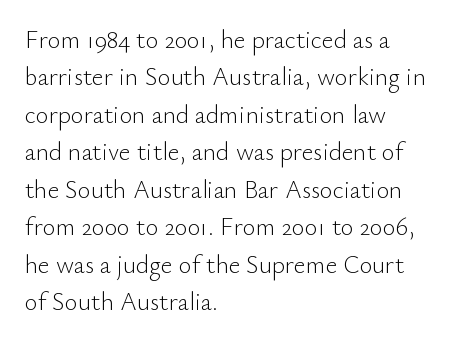
Q: Is the text bold? A: No.
Q: Is the text italic (slanted)? A: No, it is upright.
Q: Is the text underlined? A: No.
Q: How is the paragraph aligned? A: Left-aligned.
Q: Is the spacing between letters normal or unusually wide? A: Normal.
Q: Is the spacing between lines tight, normal or loose? A: Normal.
